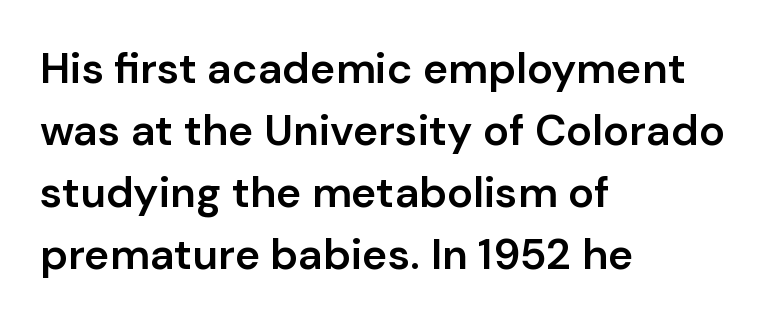
Q: Is the text bold? A: Semi-bold.
Q: Is the text italic (slanted)? A: No, it is upright.
Q: Is the typeface a serif or a sans-serif typeface? A: Sans-serif.
Q: Is the text underlined? A: No.
Q: How is the paragraph aligned? A: Left-aligned.
Q: Is the spacing between letters normal or unusually wide? A: Normal.
Q: Is the spacing between lines tight, normal or loose? A: Normal.
Q: Width (condensed, normal, or wide)? A: Normal.
Q: Stroke contrast? A: Low.
Q: x-height? A: Medium.
Q: Monospaced? A: No.
